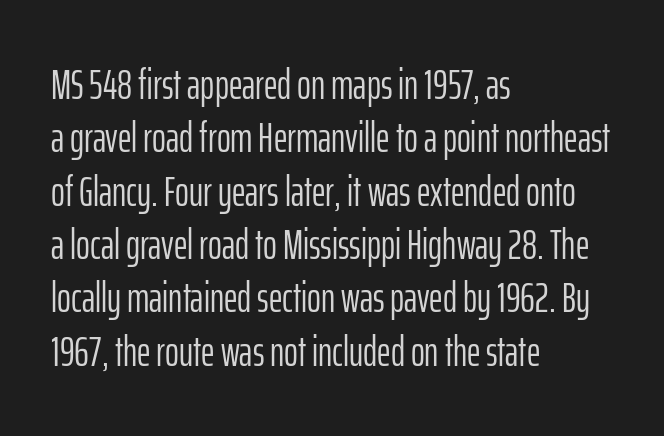
Q: Is the text bold? A: No.
Q: Is the text italic (slanted)? A: No, it is upright.
Q: Is the typeface a serif or a sans-serif typeface? A: Sans-serif.
Q: Is the text underlined? A: No.
Q: How is the paragraph aligned? A: Left-aligned.
Q: Is the spacing between letters normal or unusually wide? A: Normal.
Q: Is the spacing between lines tight, normal or loose? A: Normal.
Q: Width (condensed, normal, or wide)? A: Condensed.
Q: Stroke contrast? A: Low.
Q: x-height? A: Medium.
Q: Monospaced? A: No.
